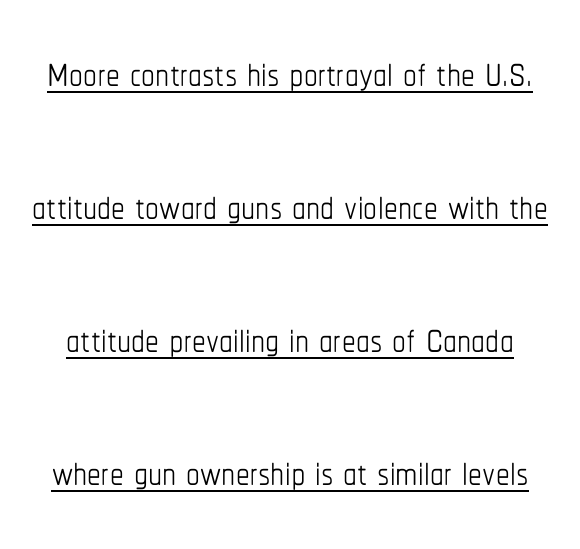
Tracking value appears to be zero — textbook default spacing. If you drew a line through each stem, it would be perfectly vertical. Unbolded letterforms with no extra heft. Horizontal bands of white between lines are thick stripes.
